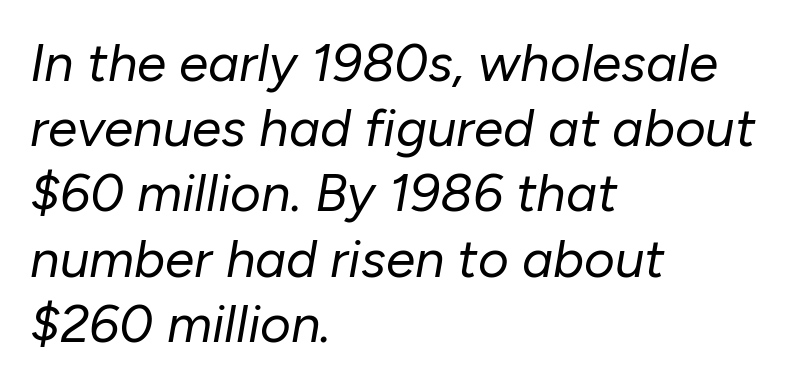
Do the characters align in a grid? No, the font is proportional. Underline: absent. The letters are slanted; this is an italic face. These lines stack with their left ends in a neat column. The passage shown has conventional tracking throughout. Weight: not bold — regular or lighter.
